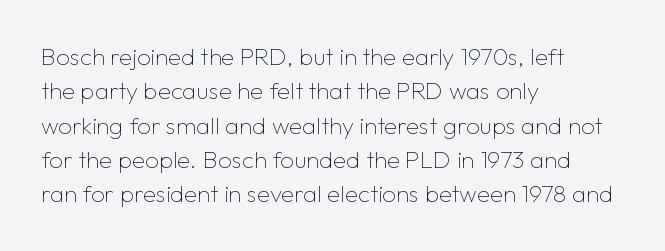
{"italic": "no", "bold": "no", "underline": "no", "align": "left", "line_spacing": "normal", "line_spacing_ratio": 1.43, "letter_spacing": "normal", "letter_spacing_em": 0.0, "glyph_px": 24}
